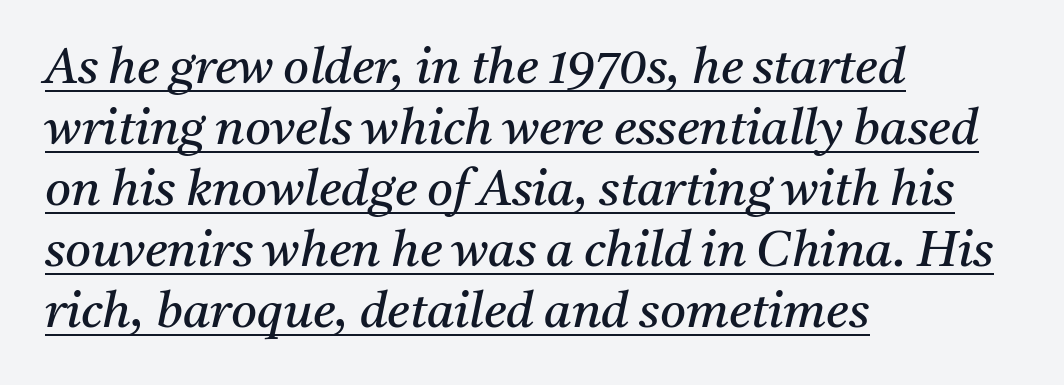
The image shows 50 px regular-weight serif type, italic (leaning right); set left-aligned, line spacing 1.22x, normal letter spacing, underlined; medium stroke contrast and a medium x-height.
